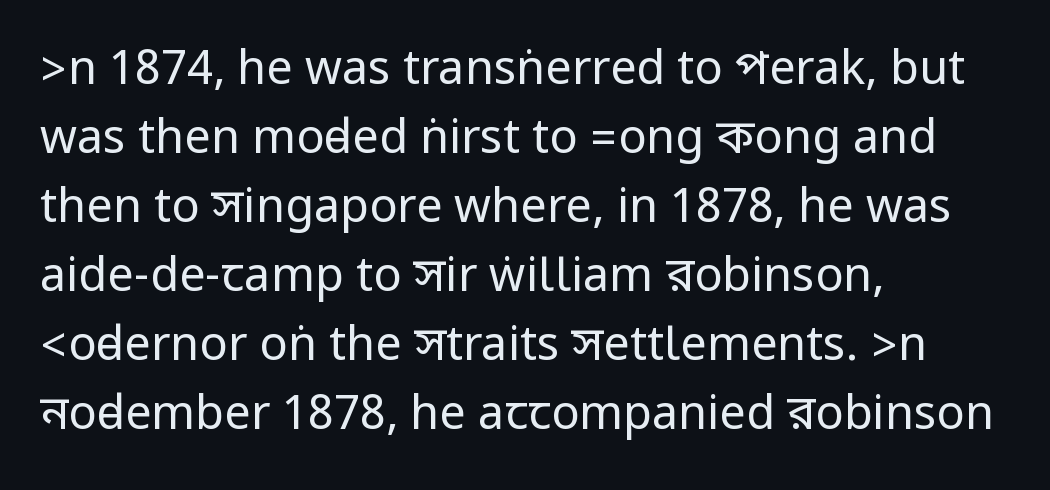
Q: Is the text bold? A: No.
Q: Is the text italic (slanted)? A: No, it is upright.
Q: Is the typeface a serif or a sans-serif typeface? A: Sans-serif.
Q: Is the text underlined? A: No.
Q: How is the paragraph aligned? A: Left-aligned.
Q: Is the spacing between letters normal or unusually wide? A: Normal.
Q: Is the spacing between lines tight, normal or loose? A: Normal.
Q: Width (condensed, normal, or wide)? A: Condensed.
Q: Stroke contrast? A: Low.
